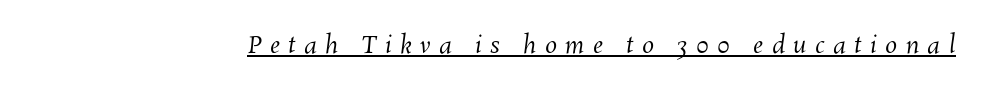
The image shows 24 px text type; set unusually wide letter spacing (+0.35 em), underlined.
